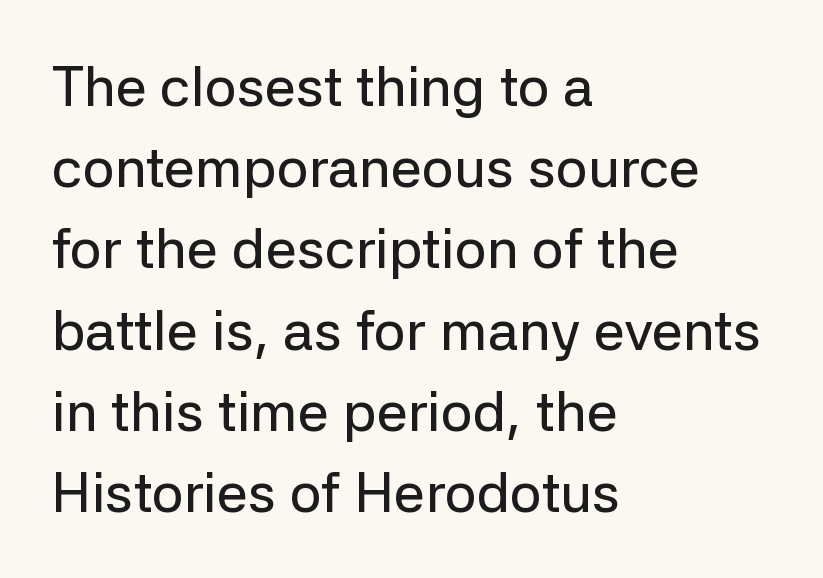
Q: Is the text italic (slanted)? A: No, it is upright.
Q: Is the typeface a serif or a sans-serif typeface? A: Sans-serif.
Q: Is the text underlined? A: No.
Q: How is the paragraph aligned? A: Left-aligned.
Q: Is the spacing between letters normal or unusually wide? A: Normal.
Q: Is the spacing between lines tight, normal or loose? A: Normal.
Q: Width (condensed, normal, or wide)? A: Normal.
Q: Stroke contrast? A: Low.
Q: x-height? A: Medium.
Q: Monospaced? A: No.
